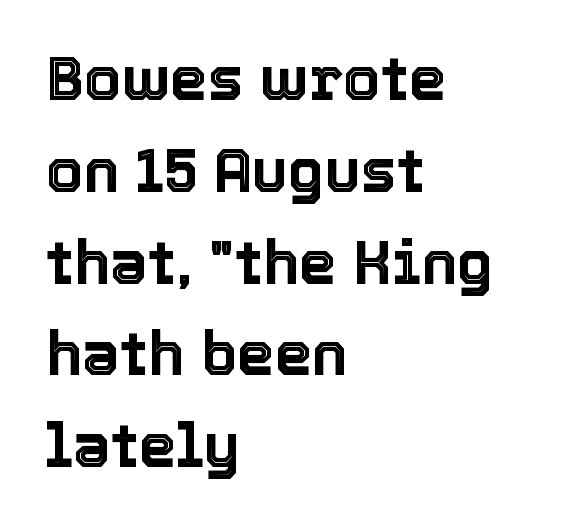
Q: Is the text italic (slanted)? A: No, it is upright.
Q: Is the text underlined? A: No.
Q: How is the paragraph aligned? A: Left-aligned.
Q: Is the spacing between letters normal or unusually wide? A: Normal.
Q: Is the spacing between lines tight, normal or loose? A: Normal.
Q: Width (condensed, normal, or wide)? A: Normal.
Q: x-height? A: Medium.
Q: Monospaced? A: No.
